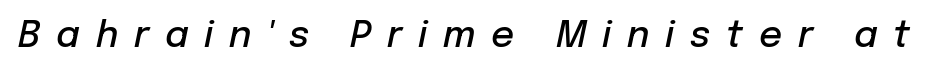
{"italic": "yes", "lean": "right", "slant_degrees": 12, "bold": "semi", "weight": "semibold", "width": "normal", "stroke_contrast": "low", "x_height": "medium", "monospaced": "no", "underline": "no", "letter_spacing": "wide", "letter_spacing_em": 0.44, "glyph_px": 36}
